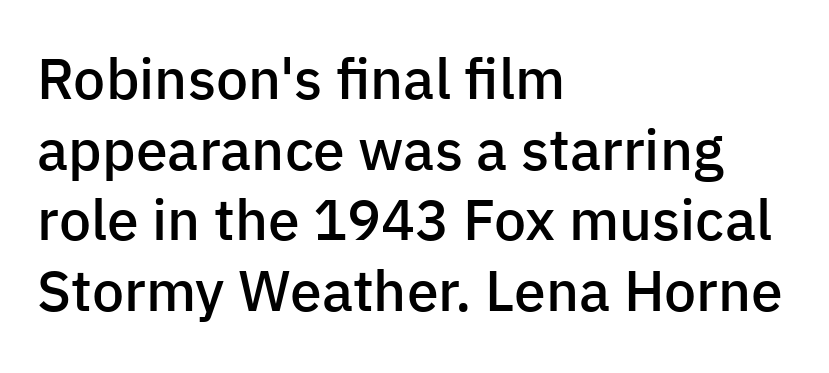
{"serif": "no", "italic": "no", "bold": "semi", "weight": "semibold", "width": "normal", "stroke_contrast": "low", "x_height": "medium", "monospaced": "no", "underline": "no", "align": "left", "line_spacing_ratio": 1.24, "letter_spacing": "normal", "letter_spacing_em": 0.0, "glyph_px": 57}
